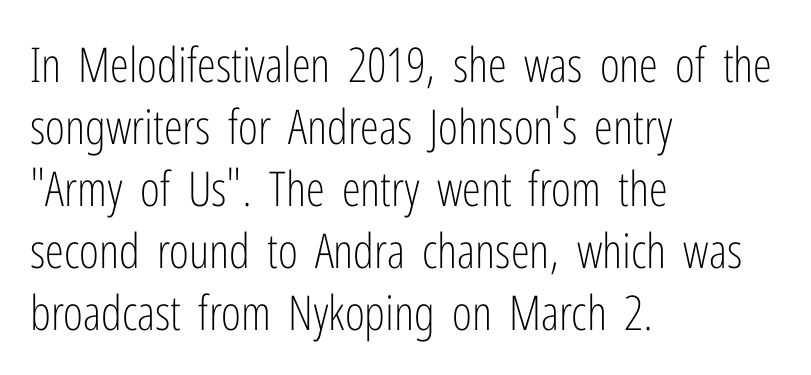
This is roman type, the default non-slanted kind. The setting favours the left margin, as ordinary paragraphs usually do. The weight tops out at a normal text grade. Lines of text with bare space underneath. Proportional: the letters do not fall into vertical columns. Between one letter and the next there's only the usual sliver of space.
